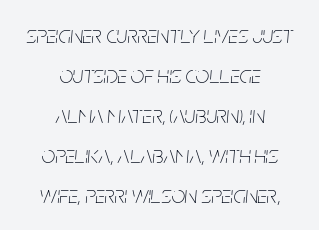
{"italic": "yes", "lean": "right", "slant_degrees": 5, "bold": "no", "underline": "no", "align": "center", "line_spacing": "normal", "line_spacing_ratio": 1.67, "letter_spacing": "normal", "letter_spacing_em": 0.0, "glyph_px": 24}
